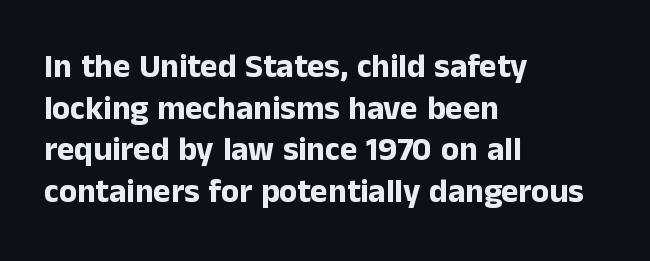
{"serif": "no", "italic": "no", "bold": "yes", "weight": "bold", "width": "normal", "stroke_contrast": "low", "x_height": "medium", "monospaced": "no", "underline": "no", "align": "left", "line_spacing": "normal", "line_spacing_ratio": 1.26, "letter_spacing": "normal", "letter_spacing_em": 0.0, "glyph_px": 33}
